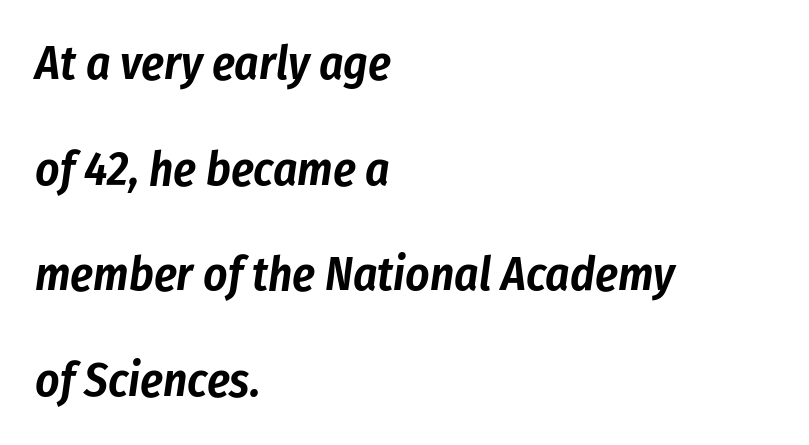
The image shows 47 px condensed type, italic (leaning right); set left-aligned, loose line spacing (2.25x), normal letter spacing, not underlined; low stroke contrast and a medium x-height.
